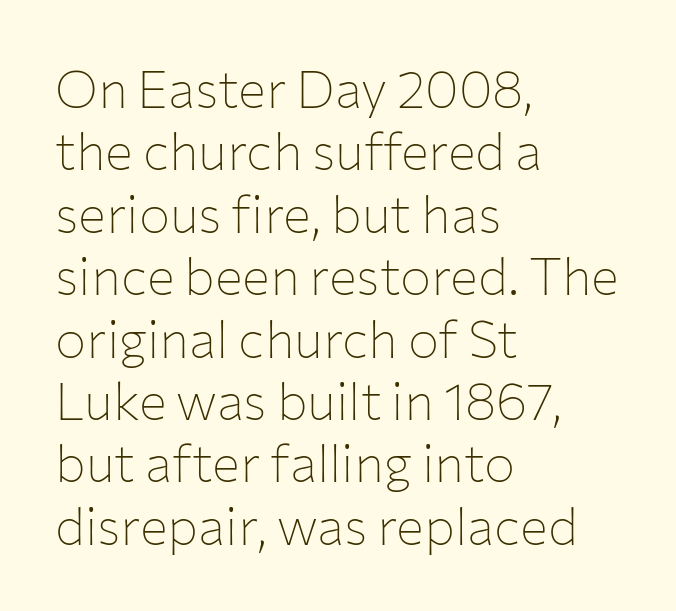
The paragraph shown leans on its left margin. Check under the words: just untouched page. Stroke thickness stays within the range of a standard reading face or lighter. The letters advance in unequal steps, a hallmark of proportional type. The font family rendered here belongs to the sans-serif group. These lines keep a tight, regular rhythm from letter to letter.
